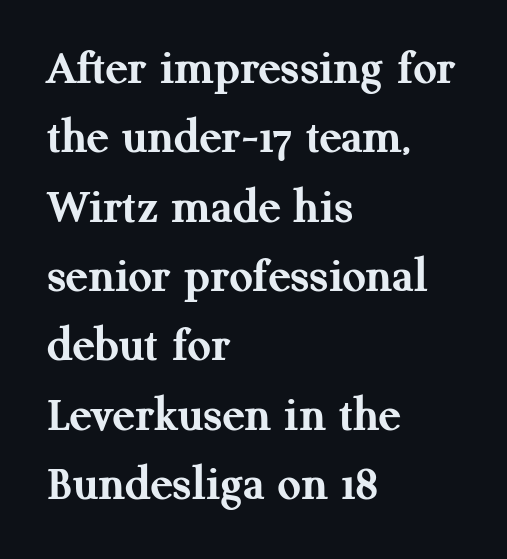
{"serif": "yes", "italic": "no", "bold": "yes", "weight": "semibold", "width": "normal", "stroke_contrast": "medium", "x_height": "medium", "monospaced": "no", "underline": "no", "align": "left", "line_spacing": "normal", "line_spacing_ratio": 1.36, "letter_spacing": "normal", "letter_spacing_em": 0.0, "glyph_px": 51}
